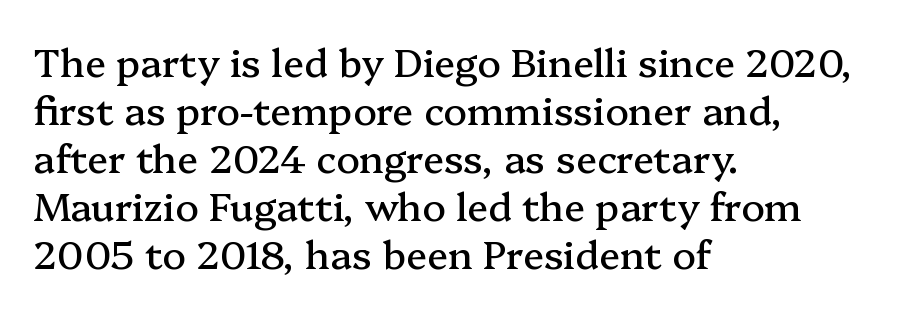
Ascenders rise straight up at ninety degrees. The rendering uses natural spacing where letterforms have individual widths. Notice how the passage keeps a crisp vertical edge on the left only. Unmarked baselines from the first word to the last. The font family rendered here belongs to the serif group. Tracking here is standard; glyphs follow each other at the usual distance.
